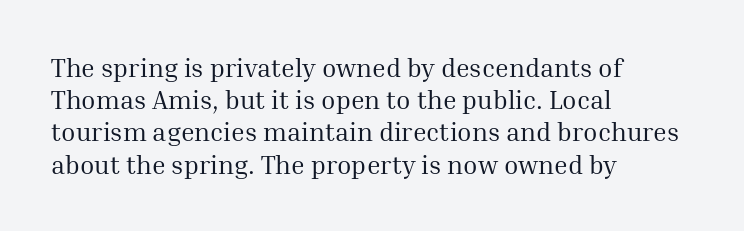
{"italic": "no", "bold": "no", "underline": "no", "align": "left", "line_spacing_ratio": 1.24, "letter_spacing": "normal", "letter_spacing_em": 0.0, "glyph_px": 26}
